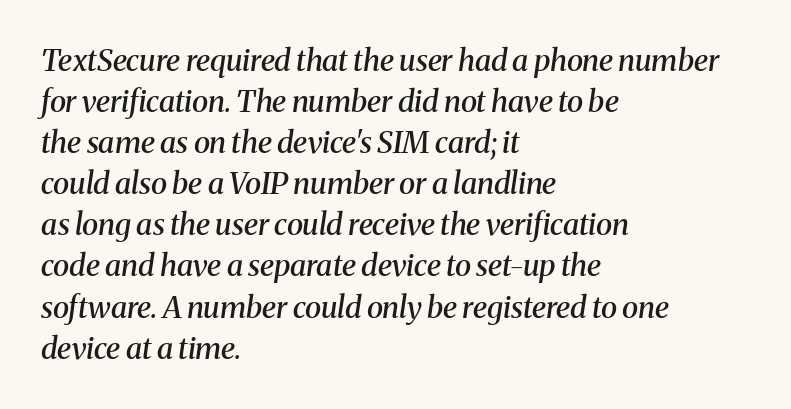
This rendering features lettering with no underline. Spacing verdict: proportional, widths tailored to each character. Notice how the stems are inclined rather than vertical — that's the hallmark of italics. This sample keeps an unexceptional amount of space between lines.
